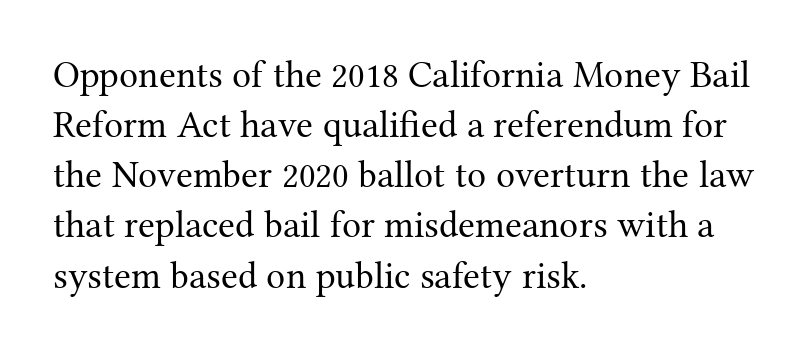
Q: Is the text bold? A: No.
Q: Is the text italic (slanted)? A: No, it is upright.
Q: Is the typeface a serif or a sans-serif typeface? A: Serif.
Q: Is the text underlined? A: No.
Q: How is the paragraph aligned? A: Left-aligned.
Q: Is the spacing between letters normal or unusually wide? A: Normal.
Q: Is the spacing between lines tight, normal or loose? A: Normal.
Q: Width (condensed, normal, or wide)? A: Normal.
Q: Stroke contrast? A: Medium.
Q: x-height? A: Medium.
Q: Monospaced? A: No.
